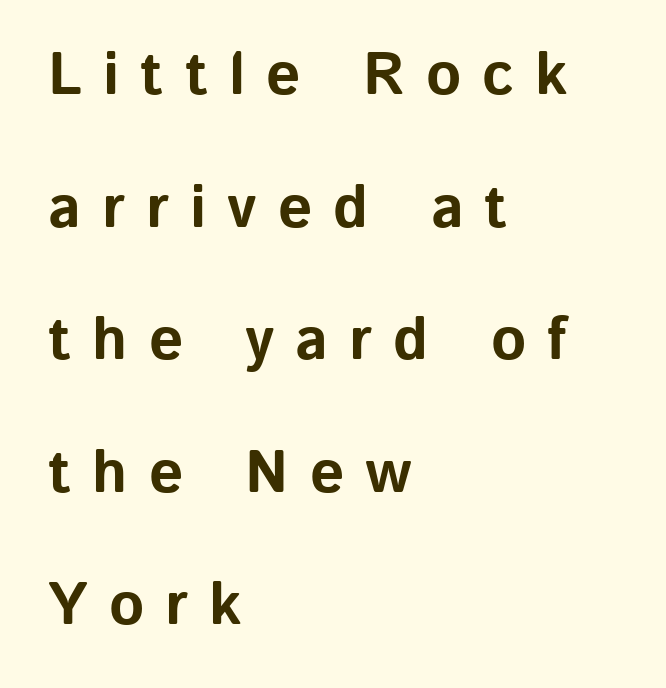
{"serif": "no", "italic": "no", "bold": "yes", "weight": "bold", "width": "normal", "stroke_contrast": "low", "x_height": "medium", "monospaced": "no", "underline": "no", "align": "left", "line_spacing": "loose", "line_spacing_ratio": 2.21, "letter_spacing": "wide", "letter_spacing_em": 0.35, "glyph_px": 60}
